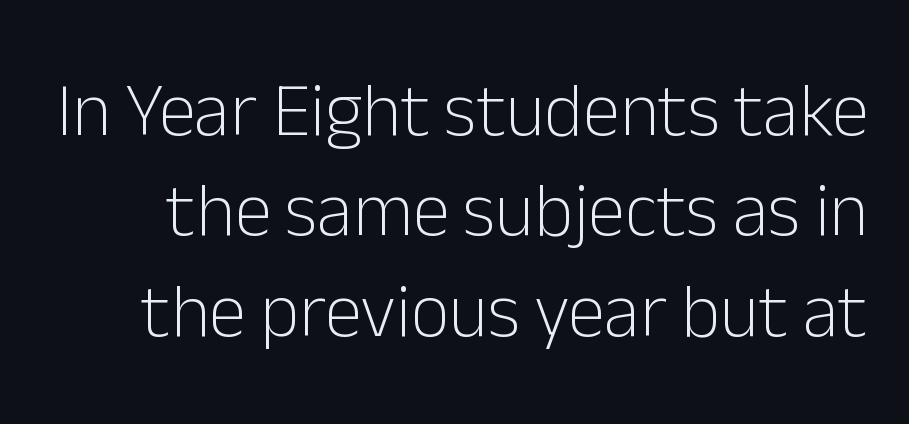
{"serif": "no", "italic": "no", "bold": "no", "weight": "light", "width": "normal", "stroke_contrast": "low", "x_height": "medium", "monospaced": "no", "underline": "no", "line_spacing": "normal", "line_spacing_ratio": 1.34, "letter_spacing": "normal", "letter_spacing_em": 0.0, "glyph_px": 75}
